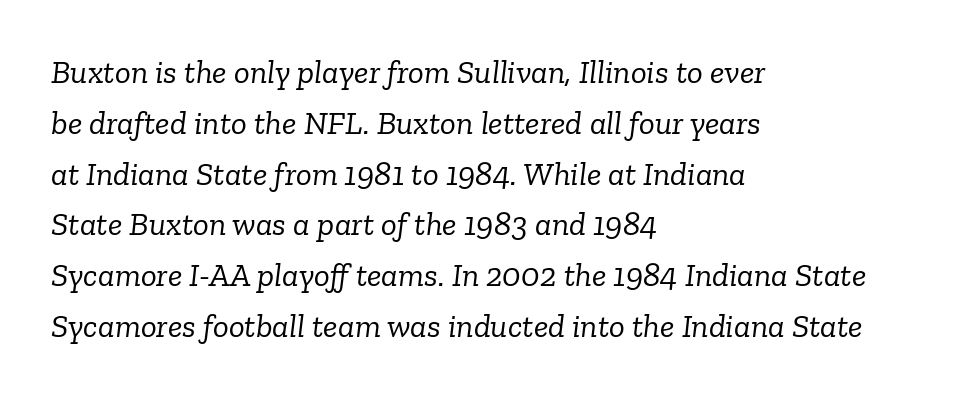
Q: Is the text bold? A: No.
Q: Is the text italic (slanted)? A: Yes, it leans right by about 6 degrees.
Q: Is the typeface a serif or a sans-serif typeface? A: Serif.
Q: Is the text underlined? A: No.
Q: How is the paragraph aligned? A: Left-aligned.
Q: Is the spacing between letters normal or unusually wide? A: Normal.
Q: Is the spacing between lines tight, normal or loose? A: Normal.
Q: Width (condensed, normal, or wide)? A: Normal.
Q: Stroke contrast? A: Low.
Q: x-height? A: Medium.
Q: Monospaced? A: No.
